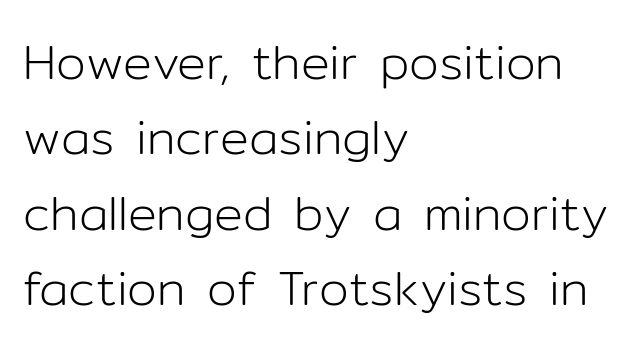
The passage shown stacks its lines at a standard gap. This rendering leaves character spacing at its baseline value. Just letters on the line, the space beneath them empty. A light-to-regular cut is what we see here.
